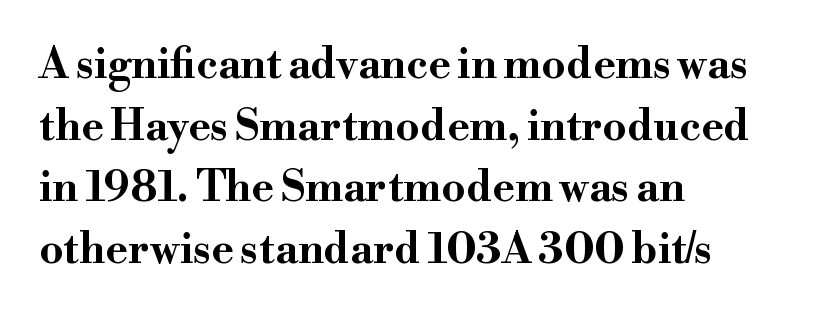
Q: Is the text bold? A: Yes.
Q: Is the text italic (slanted)? A: No, it is upright.
Q: Is the typeface a serif or a sans-serif typeface? A: Serif.
Q: Is the text underlined? A: No.
Q: How is the paragraph aligned? A: Left-aligned.
Q: Is the spacing between letters normal or unusually wide? A: Normal.
Q: Is the spacing between lines tight, normal or loose? A: Normal.
Q: Width (condensed, normal, or wide)? A: Wide.
Q: Stroke contrast? A: High.
Q: x-height? A: Small.
Q: Monospaced? A: No.
